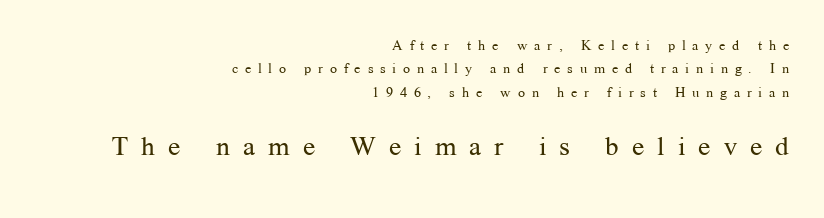
{"italic": "no", "bold": "no", "underline": "no", "align": "right", "line_spacing": "normal", "line_spacing_ratio": 1.67, "letter_spacing": "wide", "letter_spacing_em": 0.48, "larger_block": "second", "size_ratio": 1.93, "glyph_px": 27}
